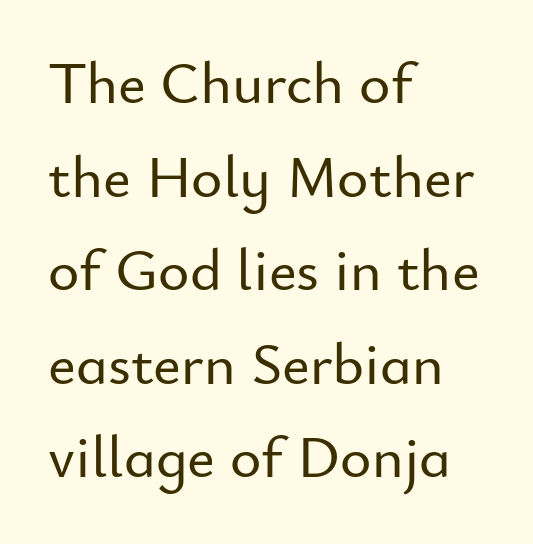
Successive baselines arrive at the customary interval. This is sans-serif lettering, the kind often seen on screens and signage. The lettering stays uniformly vertical, giving the passage a roman look. Look at the tracking — it's just the regular setting, nothing added. Here the designer chose a conventional face with non-uniform glyph widths. In CSS terms this would be text-align: left.
